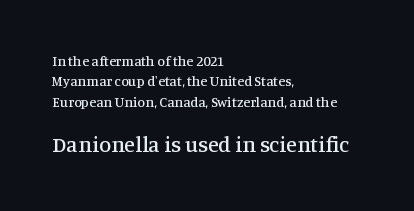
Q: Is the text italic (slanted)? A: No, it is upright.
Q: Is the text underlined? A: No.
Q: How is the paragraph aligned? A: Left-aligned.
Q: Is the spacing between letters normal or unusually wide? A: Normal.
Q: Is the spacing between lines tight, normal or loose? A: Normal.
Q: Which block of text is set in a larger size, the first (top) or the second (bottom)? A: The second (bottom) one.
